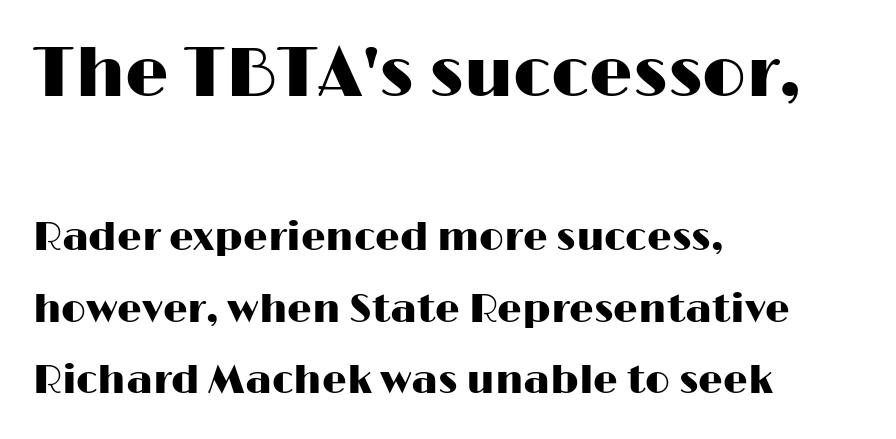
The image shows 69 px wide sans-serif type, upright; set left-aligned, line spacing 1.83x, normal letter spacing, not underlined; the first (top) block is 1.77x larger; high stroke contrast and a medium x-height.
